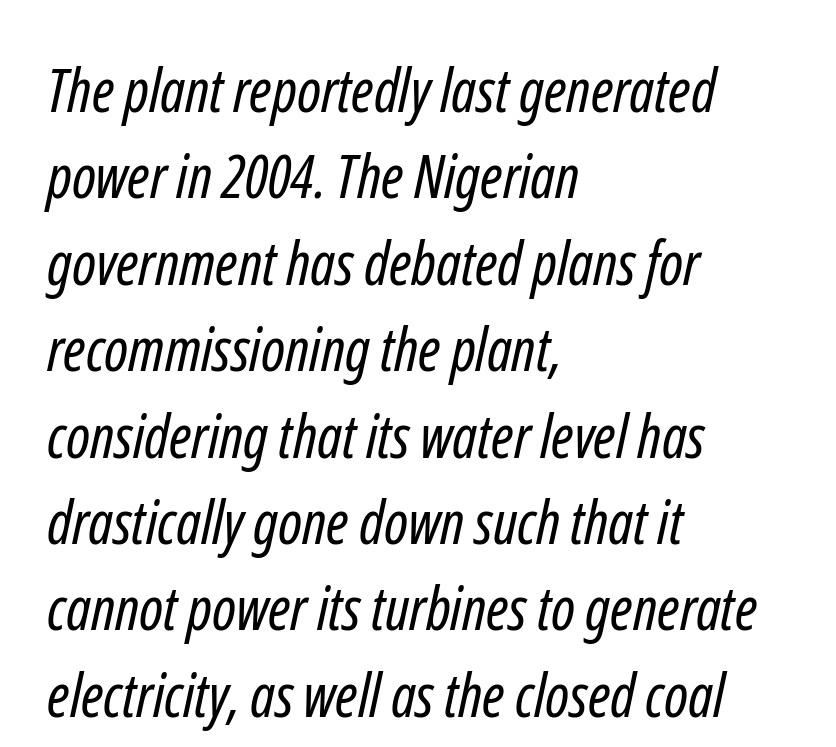
Q: Is the text bold? A: No.
Q: Is the typeface a serif or a sans-serif typeface? A: Sans-serif.
Q: Is the text underlined? A: No.
Q: How is the paragraph aligned? A: Left-aligned.
Q: Is the spacing between letters normal or unusually wide? A: Normal.
Q: Is the spacing between lines tight, normal or loose? A: Normal.
Q: Width (condensed, normal, or wide)? A: Condensed.
Q: Stroke contrast? A: Low.
Q: x-height? A: Medium.
Q: Monospaced? A: No.
